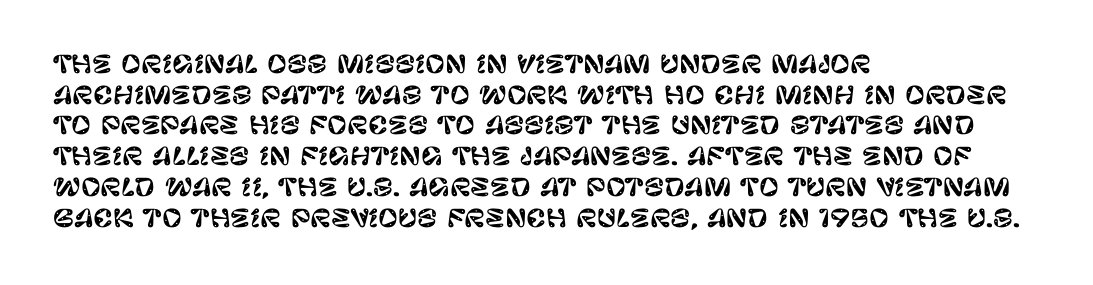
The image shows 24 px text type; set left-aligned, normal line spacing (1.28x), normal letter spacing, not underlined.
